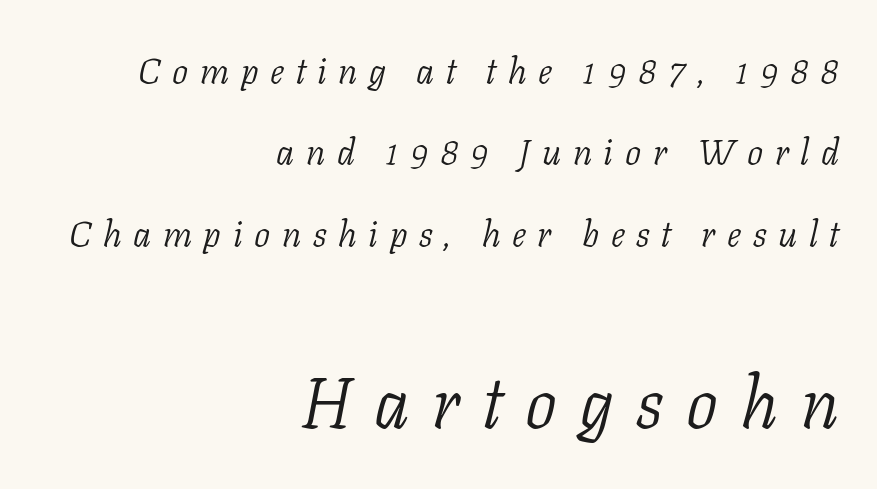
The image shows 71 px light serif type, italic (leaning right); set right-aligned, loose line spacing (2.26x), unusually wide letter spacing (+0.32 em), not underlined; the second (bottom) block is 1.97x larger; low stroke contrast and a medium x-height.
